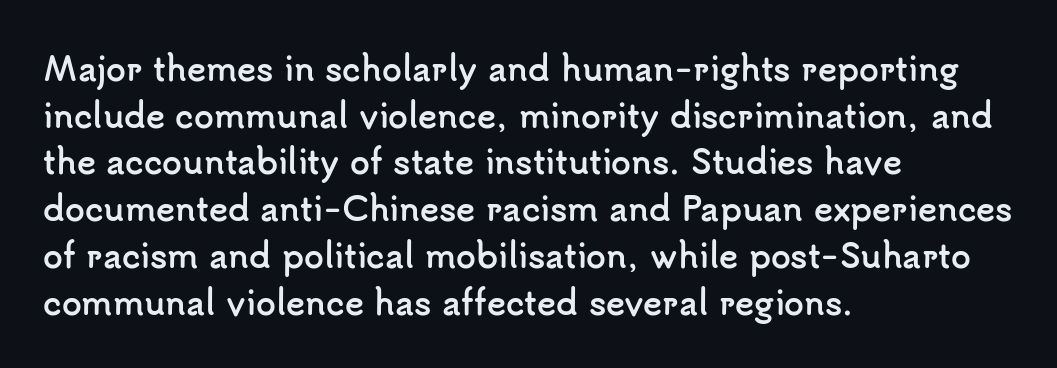
{"serif": "no", "italic": "no", "bold": "yes", "weight": "semibold", "width": "normal", "stroke_contrast": "low", "x_height": "small", "monospaced": "no", "underline": "no", "align": "left", "line_spacing": "normal", "line_spacing_ratio": 1.46, "letter_spacing": "normal", "letter_spacing_em": 0.0, "glyph_px": 32}
